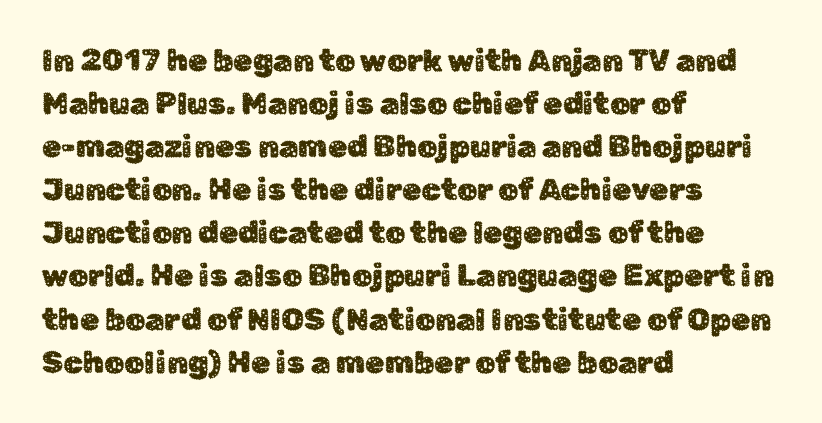
Q: Is the text italic (slanted)? A: No, it is upright.
Q: Is the typeface a serif or a sans-serif typeface? A: Sans-serif.
Q: Is the text underlined? A: No.
Q: How is the paragraph aligned? A: Left-aligned.
Q: Is the spacing between letters normal or unusually wide? A: Normal.
Q: Is the spacing between lines tight, normal or loose? A: Normal.
Q: Width (condensed, normal, or wide)? A: Normal.
Q: Stroke contrast? A: Low.
Q: x-height? A: Medium.
Q: Monospaced? A: No.
